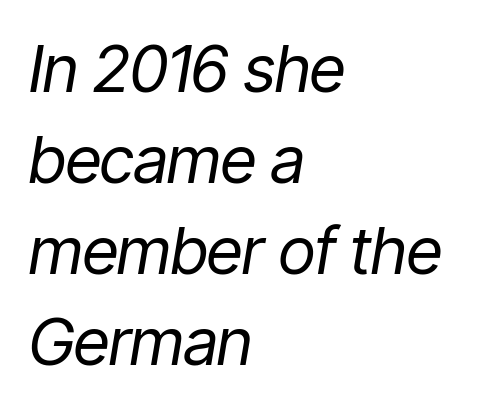
The image shows 65 px regular-weight, condensed type, italic (leaning right); set left-aligned, normal line spacing (1.4x), normal letter spacing, not underlined; low stroke contrast and a medium x-height.
